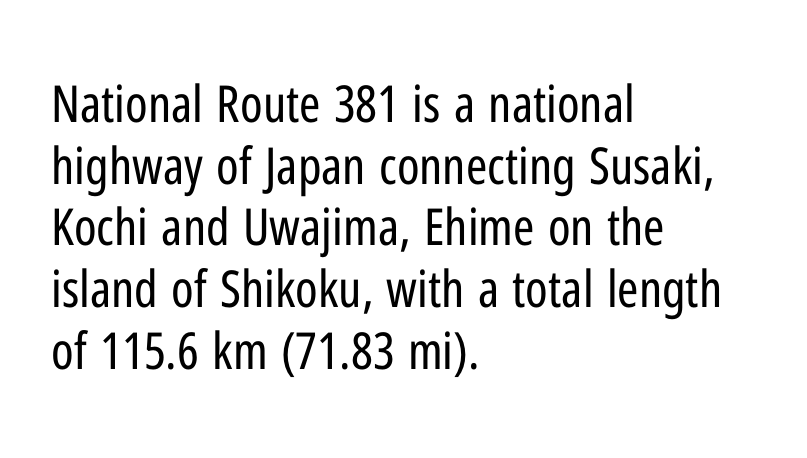
The image shows 51 px regular-weight, condensed sans-serif type, upright; set left-aligned, line spacing 1.21x, normal letter spacing, not underlined; low stroke contrast and a medium x-height.
